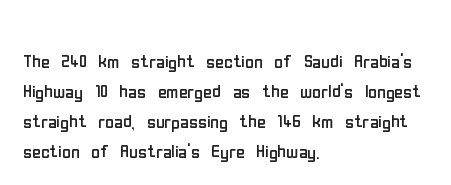
Q: Is the text bold? A: No.
Q: Is the text italic (slanted)? A: No, it is upright.
Q: Is the text underlined? A: No.
Q: How is the paragraph aligned? A: Left-aligned.
Q: Is the spacing between letters normal or unusually wide? A: Normal.
Q: Is the spacing between lines tight, normal or loose? A: Normal.
